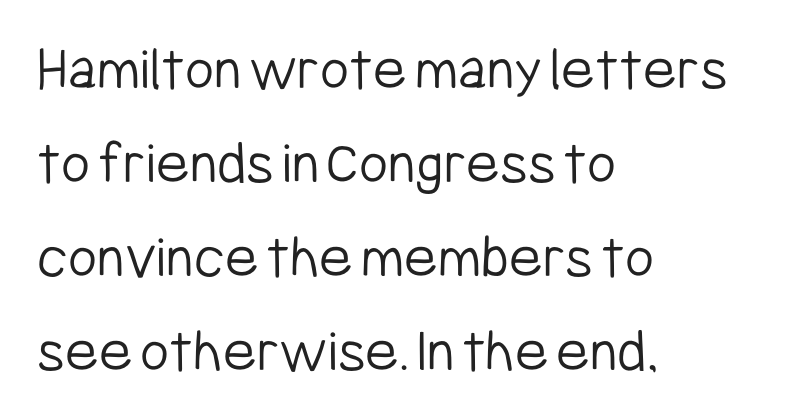
Q: Is the text bold? A: No.
Q: Is the text italic (slanted)? A: No, it is upright.
Q: Is the typeface a serif or a sans-serif typeface? A: Sans-serif.
Q: Is the text underlined? A: No.
Q: How is the paragraph aligned? A: Left-aligned.
Q: Is the spacing between letters normal or unusually wide? A: Normal.
Q: Is the spacing between lines tight, normal or loose? A: Normal.
Q: Width (condensed, normal, or wide)? A: Condensed.
Q: Stroke contrast? A: Low.
Q: x-height? A: Medium.
Q: Monospaced? A: No.
